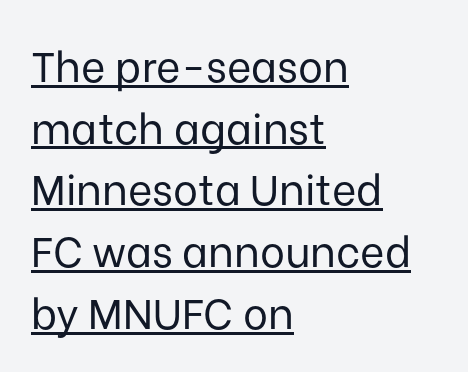
Q: Is the text bold? A: No.
Q: Is the text italic (slanted)? A: No, it is upright.
Q: Is the typeface a serif or a sans-serif typeface? A: Sans-serif.
Q: Is the text underlined? A: Yes.
Q: How is the paragraph aligned? A: Left-aligned.
Q: Is the spacing between letters normal or unusually wide? A: Normal.
Q: Is the spacing between lines tight, normal or loose? A: Normal.
Q: Width (condensed, normal, or wide)? A: Normal.
Q: Stroke contrast? A: Low.
Q: x-height? A: Medium.
Q: Monospaced? A: No.
